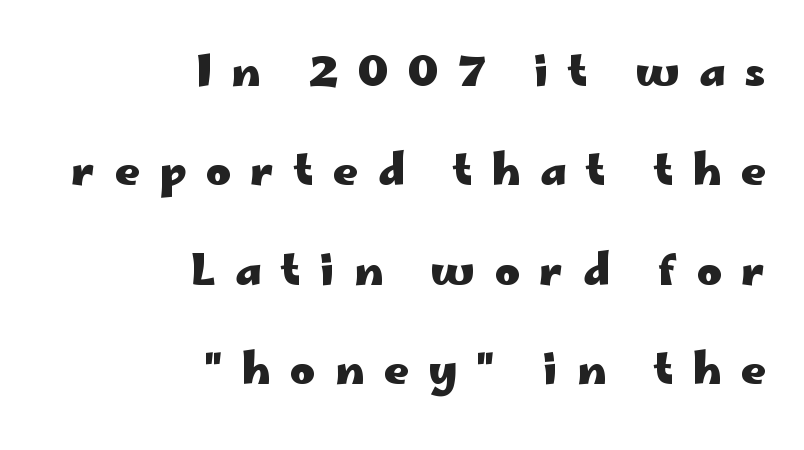
Q: Is the text bold? A: Yes.
Q: Is the text italic (slanted)? A: No, it is upright.
Q: Is the typeface a serif or a sans-serif typeface? A: Sans-serif.
Q: Is the text underlined? A: No.
Q: How is the paragraph aligned? A: Right-aligned.
Q: Is the spacing between letters normal or unusually wide? A: Unusually wide.
Q: Is the spacing between lines tight, normal or loose? A: Loose.
Q: Width (condensed, normal, or wide)? A: Wide.
Q: Stroke contrast? A: Low.
Q: x-height? A: Small.
Q: Monospaced? A: No.
